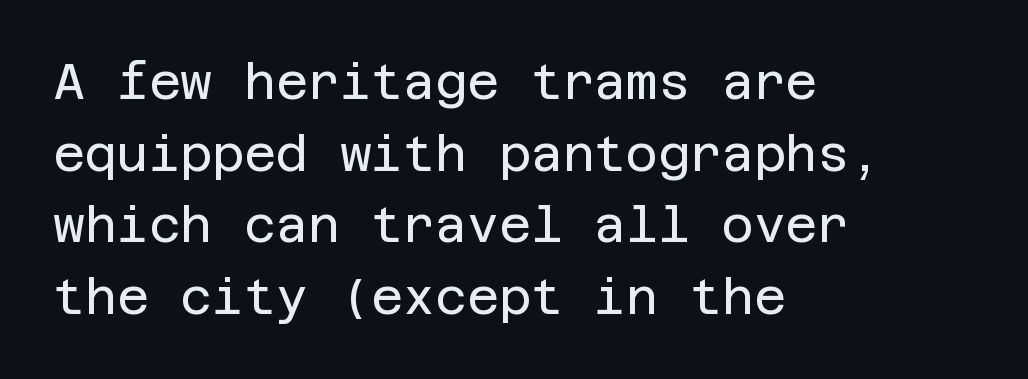
Q: Is the text bold? A: No.
Q: Is the text italic (slanted)? A: No, it is upright.
Q: Is the typeface a serif or a sans-serif typeface? A: Sans-serif.
Q: Is the text underlined? A: No.
Q: How is the paragraph aligned? A: Left-aligned.
Q: Is the spacing between letters normal or unusually wide? A: Normal.
Q: Is the spacing between lines tight, normal or loose? A: Normal.
Q: Width (condensed, normal, or wide)? A: Normal.
Q: Stroke contrast? A: Low.
Q: x-height? A: Large.
